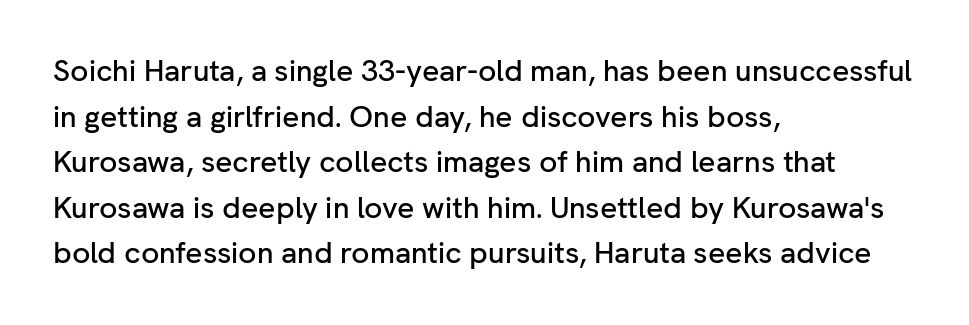
Line beginnings align vertically; line endings do not. The face used here is proportionally spaced, like ordinary book or web type. A normal amount of white space separates one row of letters from the next. Clear beneath every line of the passage. Students, note that the glyphs here touch the page at normal intervals. Font category for this specimen: sans-serif.
